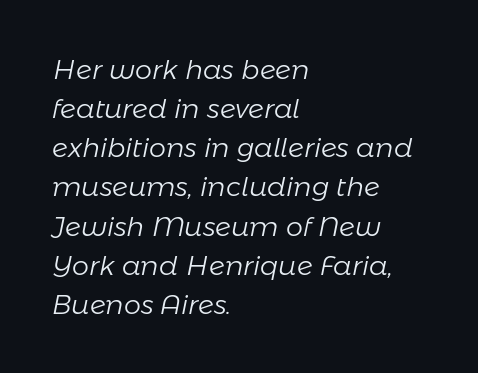
Rendered with sloped, italic letterforms. Regular leading. Short note: letters normally spaced. Heaviness? Minimal to ordinary, like unemphasized prose. The lines are quadded left. Letters rest on an invisible, unmarked baseline.
